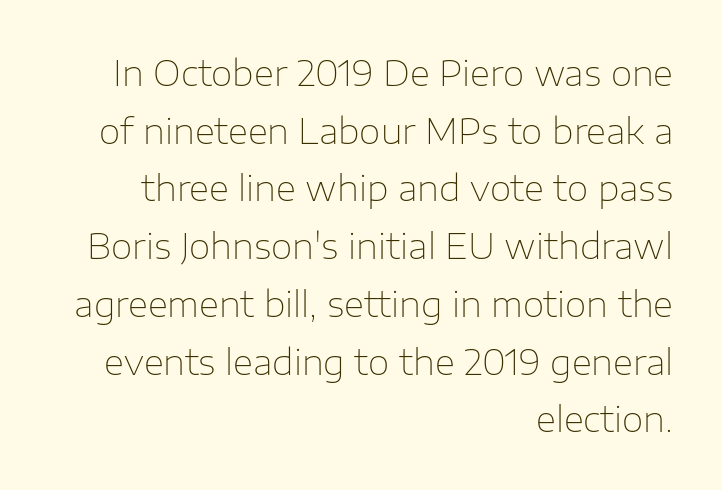
Caption: face not bold, strokes unweighted. Does the lettering tilt? It doesn't — this is upright. Characters follow at the spacing the type designer built in. Summary of vertical rhythm: regular, with standard interline spacing.
